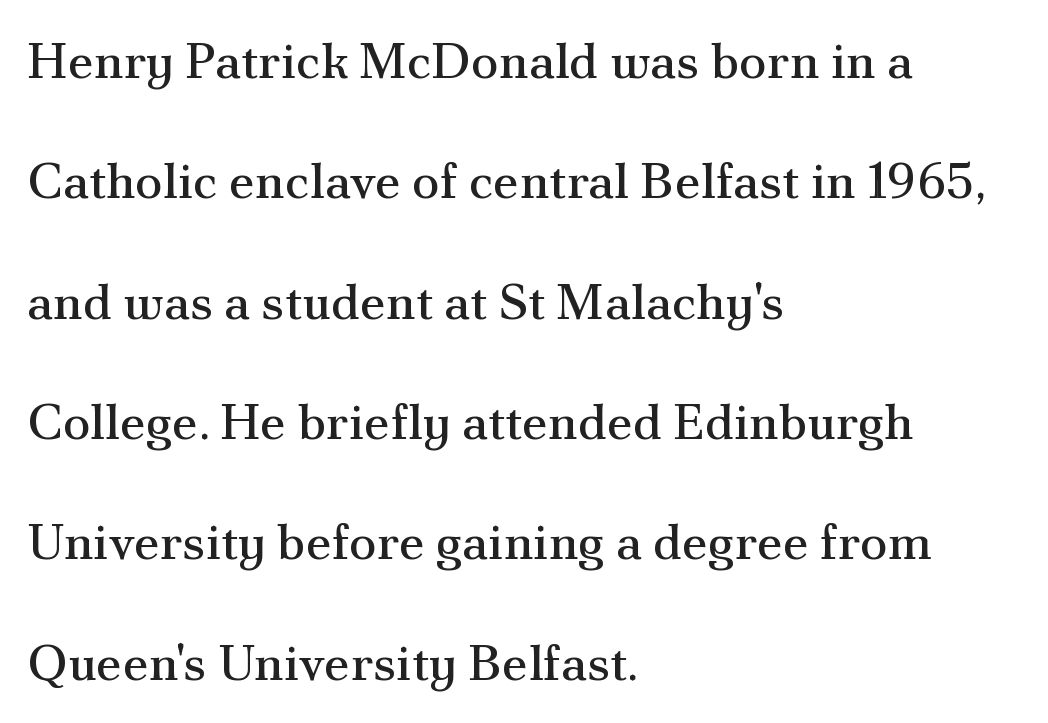
Q: Is the text bold? A: No.
Q: Is the text italic (slanted)? A: No, it is upright.
Q: Is the typeface a serif or a sans-serif typeface? A: Serif.
Q: Is the text underlined? A: No.
Q: How is the paragraph aligned? A: Left-aligned.
Q: Is the spacing between letters normal or unusually wide? A: Normal.
Q: Is the spacing between lines tight, normal or loose? A: Loose.
Q: Width (condensed, normal, or wide)? A: Normal.
Q: Stroke contrast? A: Medium.
Q: x-height? A: Small.
Q: Monospaced? A: No.
